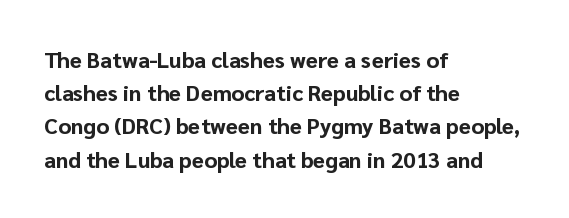
Leading matches the norm, producing a regular column. The area under the type is left untouched. Does extra space separate the letters? No, they use regular spacing. These lines were composed using upright roman letters.
